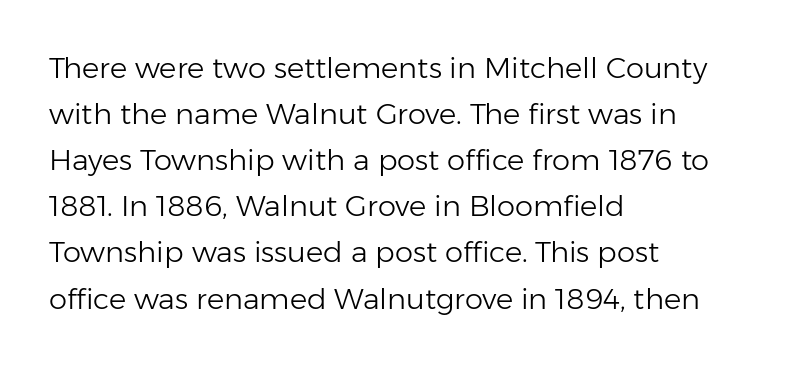
{"serif": "no", "italic": "no", "bold": "no", "weight": "light", "width": "normal", "stroke_contrast": "low", "x_height": "medium", "monospaced": "no", "underline": "no", "align": "left", "line_spacing": "normal", "line_spacing_ratio": 1.59, "letter_spacing": "normal", "letter_spacing_em": 0.0, "glyph_px": 29}
